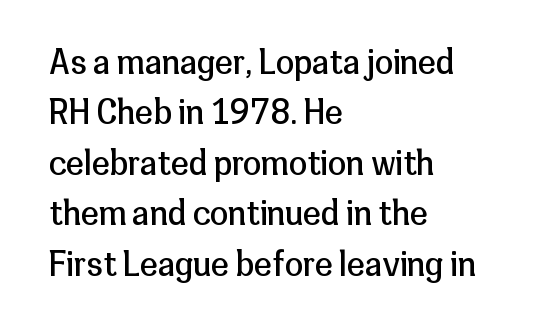
{"serif": "no", "italic": "no", "bold": "no", "weight": "regular", "width": "normal", "stroke_contrast": "low", "x_height": "medium", "monospaced": "no", "underline": "no", "align": "left", "line_spacing": "normal", "line_spacing_ratio": 1.53, "letter_spacing": "normal", "letter_spacing_em": 0.0, "glyph_px": 33}
